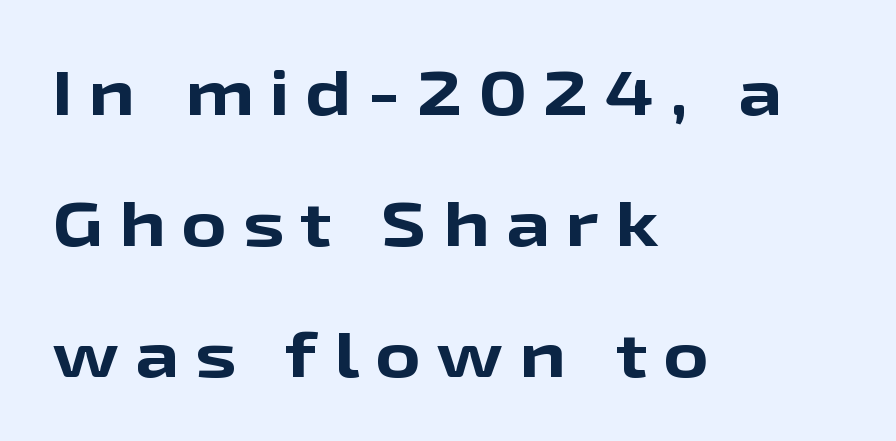
The face used here is proportionally spaced, like ordinary book or web type. Letters rest on an invisible, unmarked baseline. Summary of weight: heavy, a full bold. The lines are spread far apart with generous leading. This rendering widens character spacing well past its baseline value. The font's upright variant was chosen for this text.
